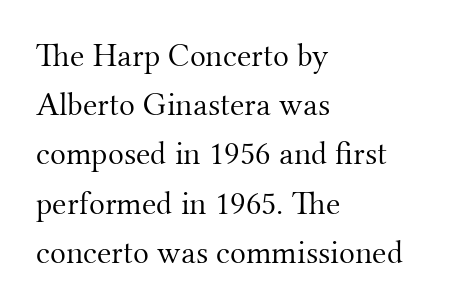
Quick note: not italic, upright. Successive baselines arrive at the customary interval. The area under the type is left untouched. Caption: face not bold, strokes unweighted.
